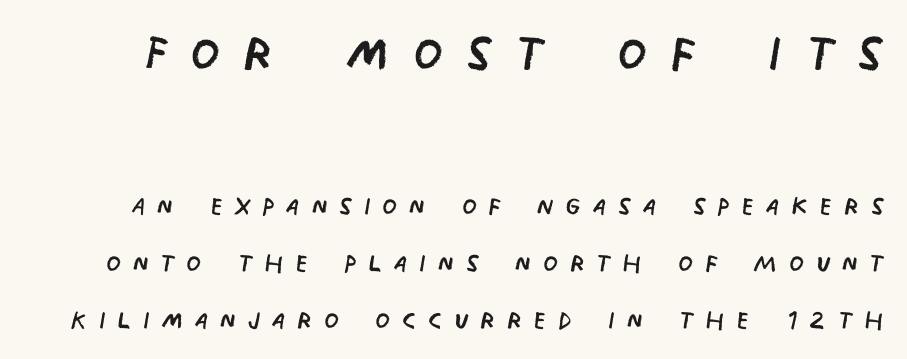
{"serif": "no", "bold": "no", "weight": "regular", "width": "condensed", "stroke_contrast": "low", "x_height": "large", "monospaced": "no", "underline": "no", "line_spacing": "normal", "line_spacing_ratio": 1.67, "letter_spacing": "wide", "letter_spacing_em": 0.33, "larger_block": "first", "size_ratio": 2.0, "glyph_px": 68}
